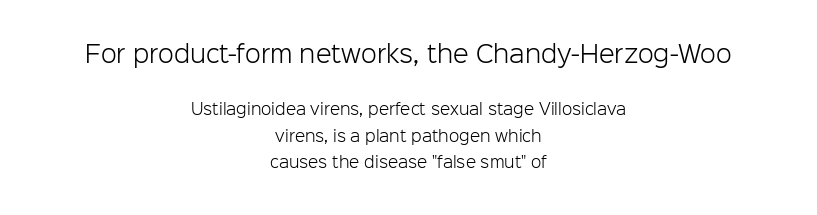
The image shows 23 px text type, upright; set centered, line spacing 1.74x, normal letter spacing, not underlined; the first (top) block is 1.53x larger.
